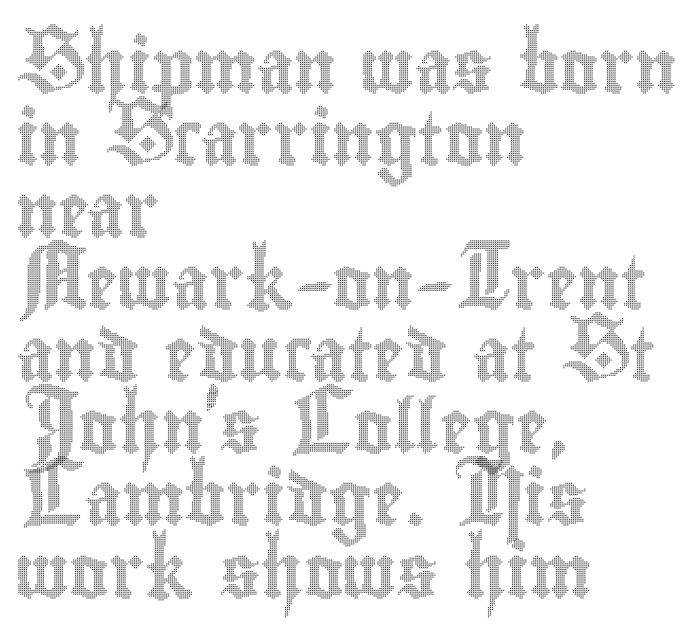
Q: Is the text italic (slanted)? A: No, it is upright.
Q: Is the text underlined? A: No.
Q: How is the paragraph aligned? A: Left-aligned.
Q: Is the spacing between letters normal or unusually wide? A: Normal.
Q: Is the spacing between lines tight, normal or loose? A: Normal.
Q: Width (condensed, normal, or wide)? A: Condensed.
Q: x-height? A: Small.
Q: Monospaced? A: No.
